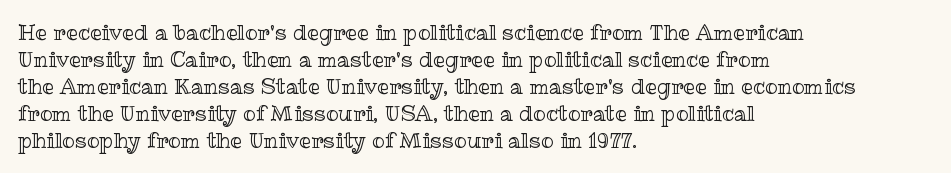
{"italic": "no", "underline": "no", "align": "left", "line_spacing": "normal", "line_spacing_ratio": 1.28, "letter_spacing": "normal", "letter_spacing_em": 0.0, "glyph_px": 21}
